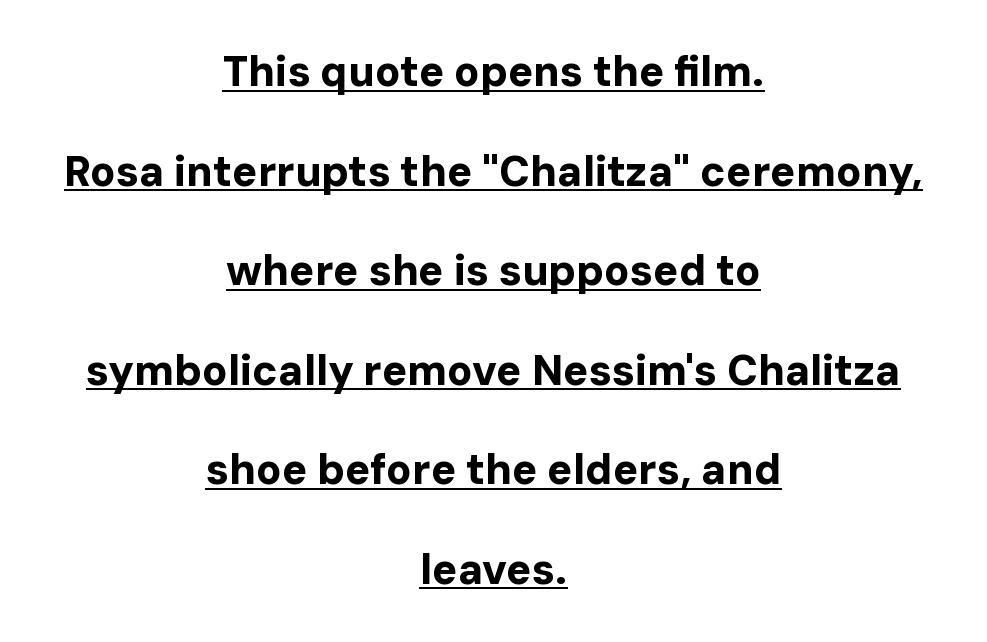
The image shows 42 px bold sans-serif type, upright; set centered, loose line spacing (2.37x), normal letter spacing, underlined; low stroke contrast and a medium x-height.
